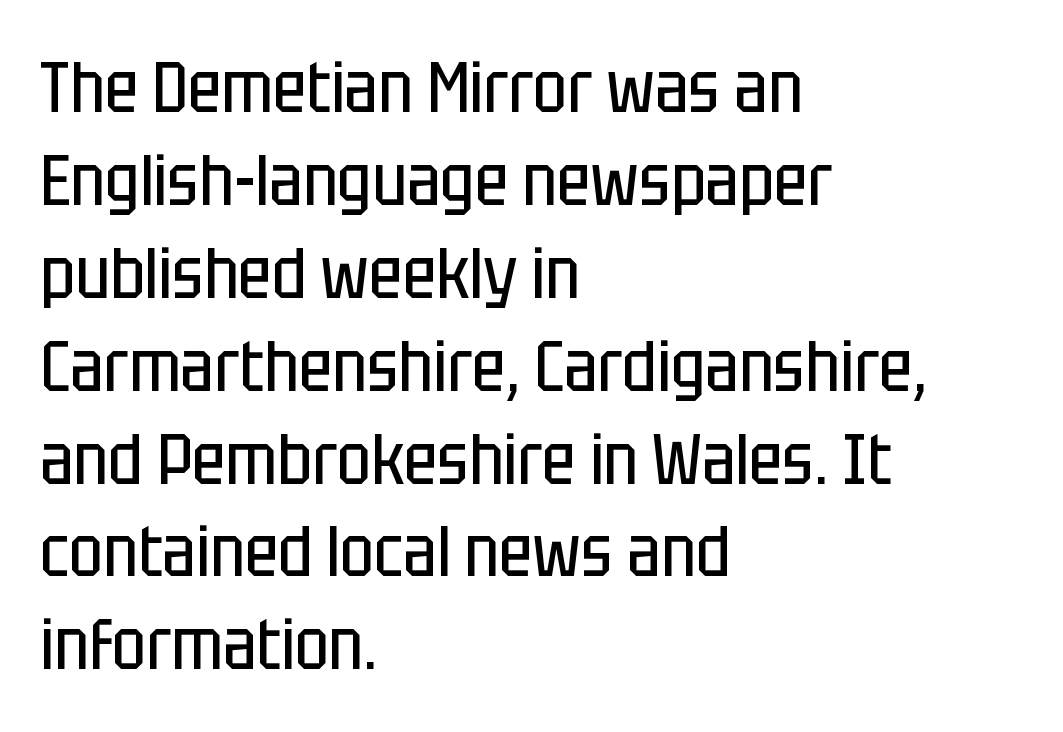
Reading down the column, the eye jumps a familiar distance to each next line. The weight tops out at a normal text grade. Proportional: the letters do not fall into vertical columns. Classification — sans serif. Characters follow at the spacing the type designer built in. Honestly, there is no underline to notice here at all.
